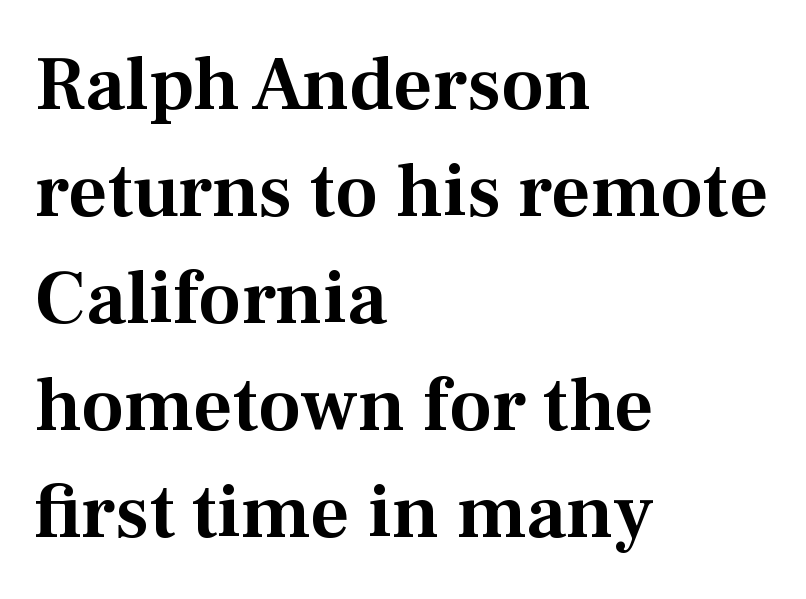
Standard letterfit; no display-style spreading of the glyphs. Upright lettering throughout. Beneath every word, the page is bare. The face used here is proportionally spaced, like ordinary book or web type.
